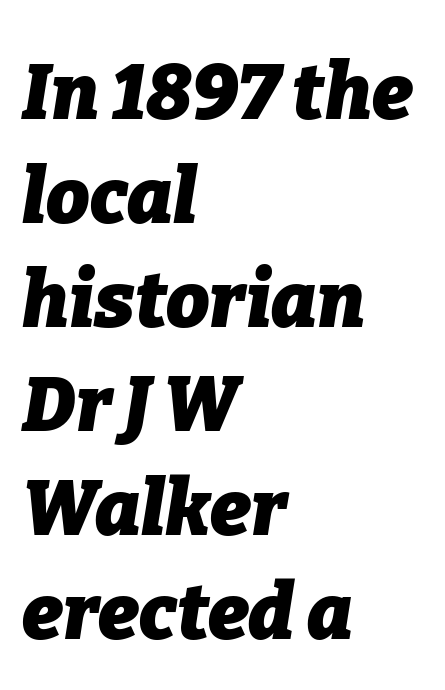
Q: Is the text bold? A: Yes.
Q: Is the text italic (slanted)? A: Yes, it leans right by about 9 degrees.
Q: Is the text underlined? A: No.
Q: How is the paragraph aligned? A: Left-aligned.
Q: Is the spacing between letters normal or unusually wide? A: Normal.
Q: Is the spacing between lines tight, normal or loose? A: Normal.
Q: Width (condensed, normal, or wide)? A: Normal.
Q: Stroke contrast? A: Low.
Q: x-height? A: Medium.
Q: Monospaced? A: No.
